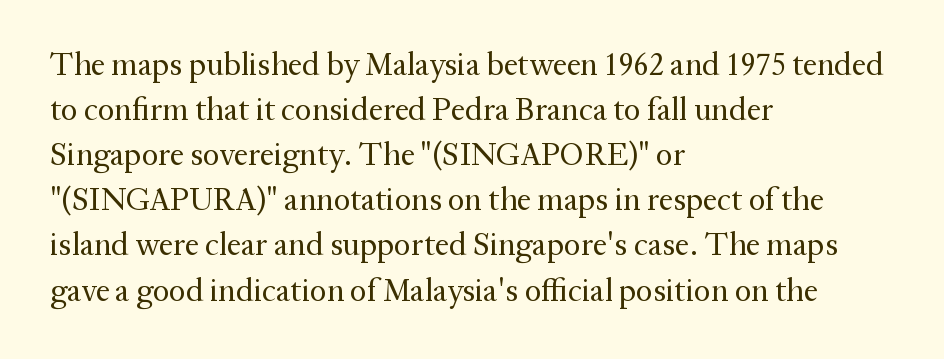
The typesetter chose a ragged-right arrangement here. Evenly set lines give the paragraph a standard silhouette. The type sits square on the baseline with zero lean. Characters follow at the spacing the type designer built in. The rendering uses natural spacing where letterforms have individual widths.
